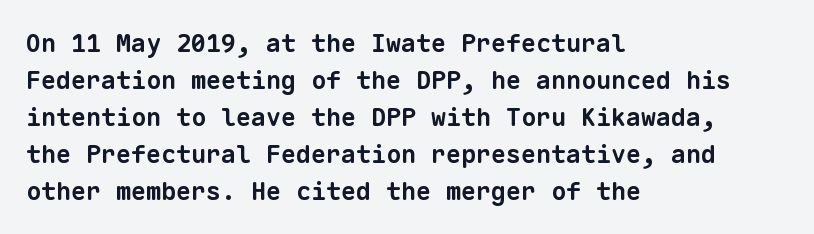
Q: Is the text bold? A: Yes.
Q: Is the text underlined? A: No.
Q: How is the paragraph aligned? A: Left-aligned.
Q: Is the spacing between letters normal or unusually wide? A: Normal.
Q: Is the spacing between lines tight, normal or loose? A: Normal.
